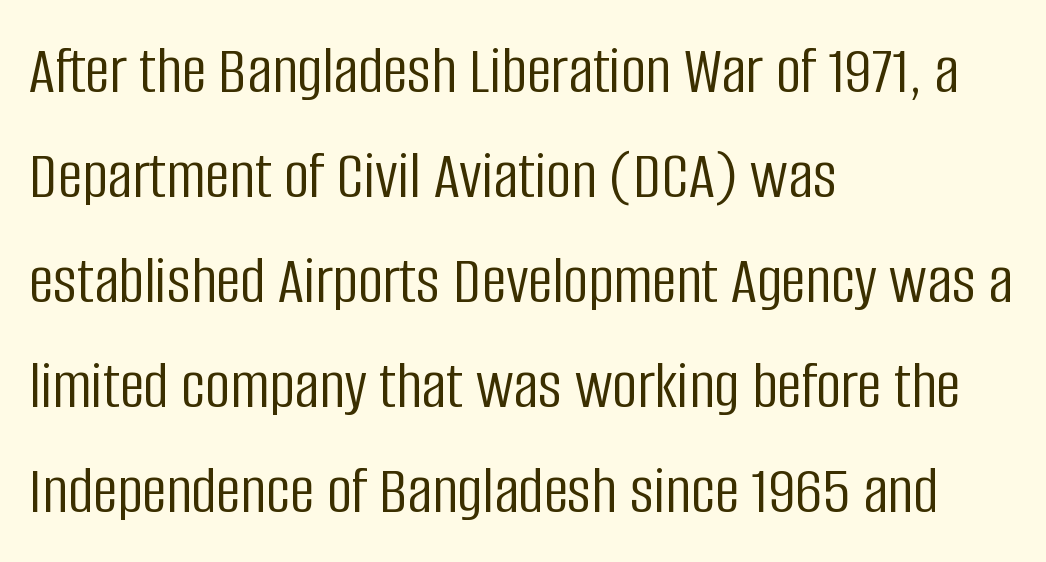
Q: Is the text bold? A: No.
Q: Is the text italic (slanted)? A: No, it is upright.
Q: Is the typeface a serif or a sans-serif typeface? A: Sans-serif.
Q: Is the text underlined? A: No.
Q: How is the paragraph aligned? A: Left-aligned.
Q: Is the spacing between letters normal or unusually wide? A: Normal.
Q: Is the spacing between lines tight, normal or loose? A: Normal.
Q: Width (condensed, normal, or wide)? A: Condensed.
Q: Stroke contrast? A: Low.
Q: x-height? A: Large.
Q: Monospaced? A: No.
